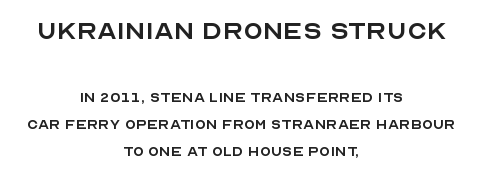
{"serif": "no", "italic": "no", "bold": "no", "weight": "regular", "width": "normal", "x_height": "large", "monospaced": "no", "underline": "no", "align": "center", "line_spacing": "normal", "line_spacing_ratio": 1.49, "letter_spacing": "normal", "letter_spacing_em": 0.0, "larger_block": "first", "size_ratio": 1.78, "glyph_px": 32}
